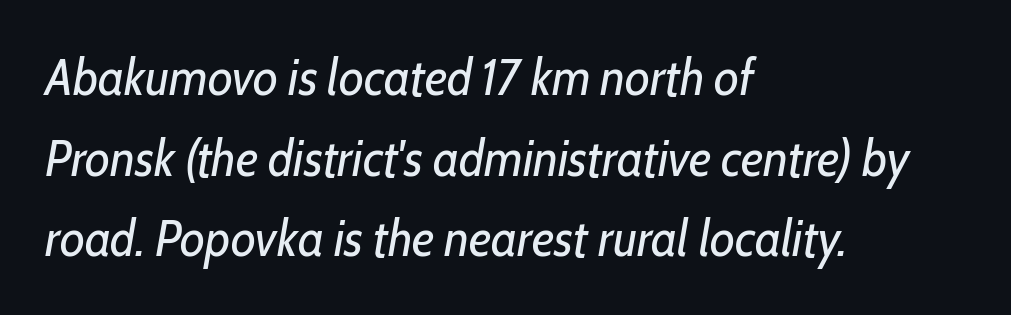
The image shows 51 px regular-weight, condensed type, italic (leaning right); set left-aligned, normal line spacing (1.58x), normal letter spacing, not underlined; low stroke contrast and a medium x-height.
